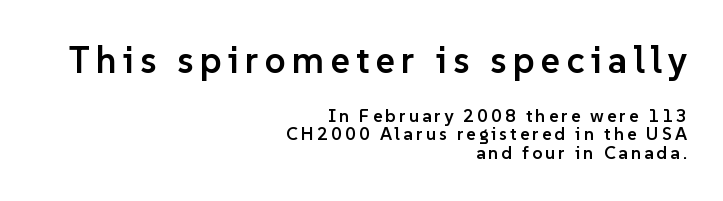
Q: Is the text bold? A: Semi-bold.
Q: Is the text italic (slanted)? A: No, it is upright.
Q: Is the typeface a serif or a sans-serif typeface? A: Sans-serif.
Q: Is the text underlined? A: No.
Q: How is the paragraph aligned? A: Right-aligned.
Q: Is the spacing between lines tight, normal or loose? A: Tight.
Q: Which block of text is set in a larger size, the first (top) or the second (bottom)? A: The first (top) one.
Q: Width (condensed, normal, or wide)? A: Normal.
Q: Stroke contrast? A: Low.
Q: x-height? A: Medium.
Q: Monospaced? A: No.
